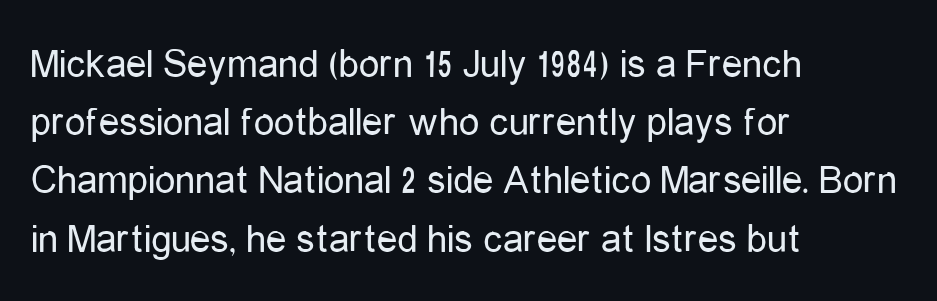
{"serif": "no", "italic": "no", "bold": "no", "weight": "regular", "width": "condensed", "stroke_contrast": "low", "x_height": "medium", "monospaced": "no", "underline": "no", "align": "left", "line_spacing": "normal", "line_spacing_ratio": 1.42, "letter_spacing": "normal", "letter_spacing_em": 0.0, "glyph_px": 41}
